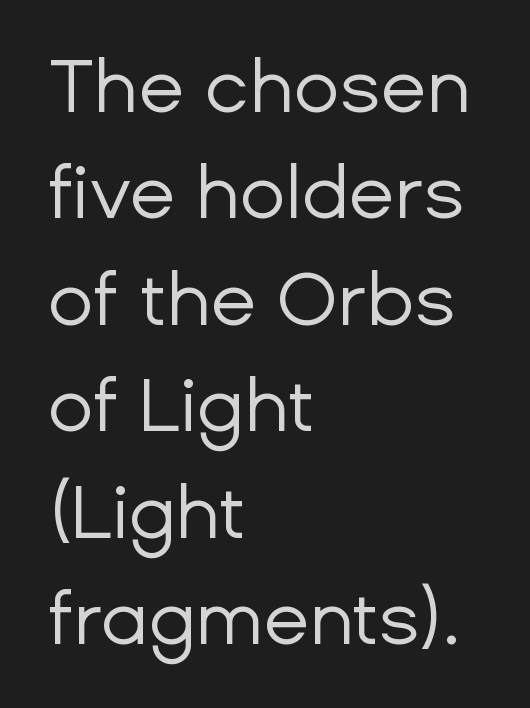
{"serif": "no", "italic": "no", "bold": "no", "weight": "regular", "width": "normal", "stroke_contrast": "low", "x_height": "medium", "monospaced": "no", "underline": "no", "align": "left", "line_spacing": "normal", "line_spacing_ratio": 1.42, "letter_spacing": "normal", "letter_spacing_em": 0.0, "glyph_px": 75}
